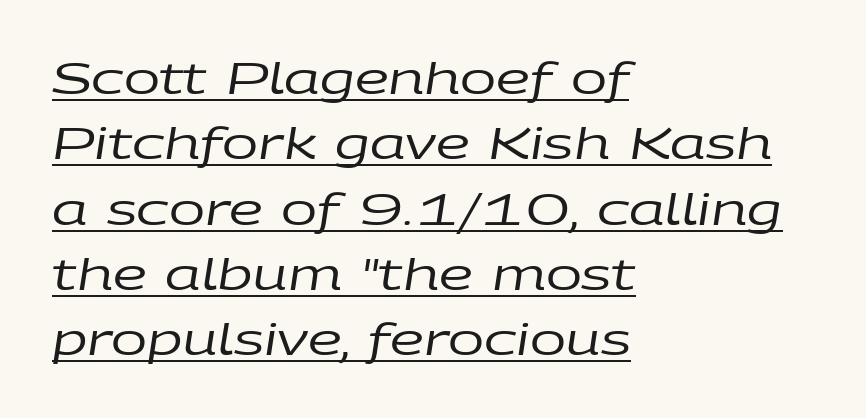
This sample has the flowing, uneven cadence of proportional lettering. The letterforms sit at book weight or below. Rendered with sloped, italic letterforms. Compared with typical body copy, the letter spacing here is the same. This sample carries an underscore along the baseline area. Regarding leading, the lines here are spaced in the standard way.
